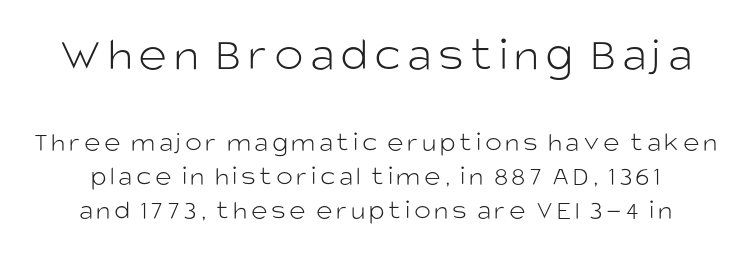
The image shows 49 px light sans-serif type, upright; set line spacing 1.21x, not underlined; the first (top) block is 1.75x larger; low stroke contrast and a large x-height.
